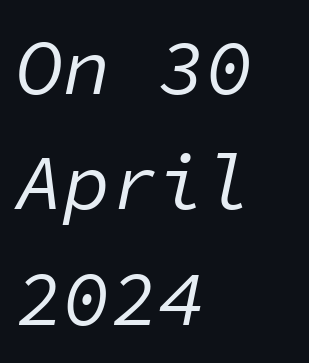
The passage shown is typed in a monospace face where columns stay perfectly aligned. Quick note: interline space is typical. Caption: standard tracking, unaltered. A quiet, ordinary-to-light weight characterises the typeface. Typeset ragged right — the left edge is the straight one.
